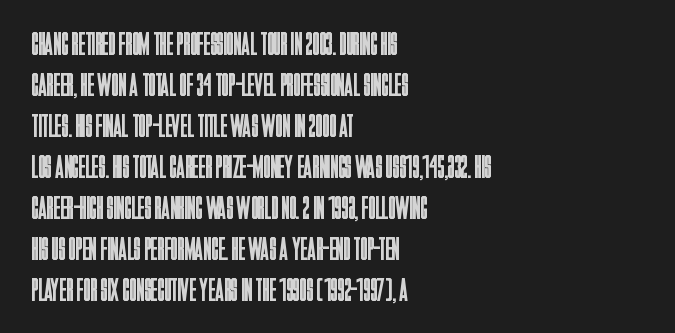
Q: Is the text bold? A: No.
Q: Is the text italic (slanted)? A: No, it is upright.
Q: Is the typeface a serif or a sans-serif typeface? A: Sans-serif.
Q: Is the text underlined? A: No.
Q: How is the paragraph aligned? A: Left-aligned.
Q: Is the spacing between letters normal or unusually wide? A: Normal.
Q: Is the spacing between lines tight, normal or loose? A: Normal.
Q: Width (condensed, normal, or wide)? A: Condensed.
Q: Stroke contrast? A: Low.
Q: x-height? A: Large.
Q: Monospaced? A: No.
